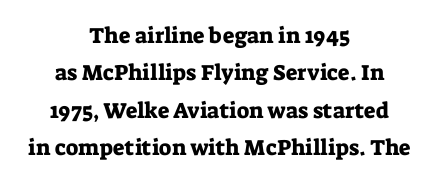
The image shows 22 px text type, upright; set centered, normal line spacing (1.7x), normal letter spacing, not underlined.
